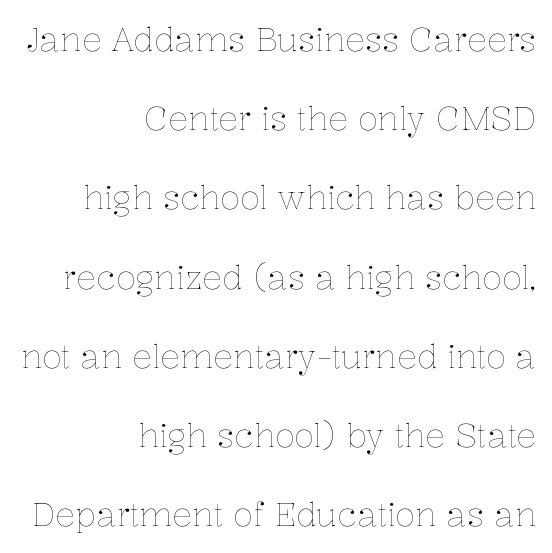
The image shows 33 px thin type, upright; set right-aligned, loose line spacing (2.4x), normal letter spacing, not underlined; low stroke contrast and a medium x-height.
